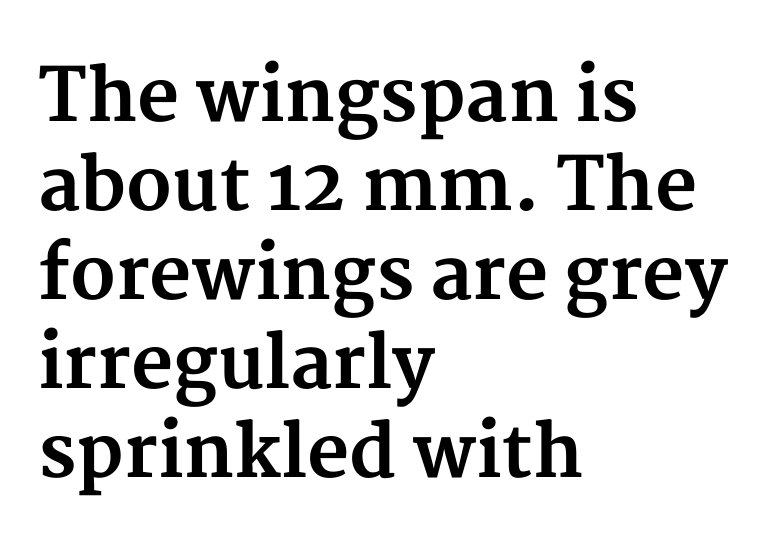
Q: Is the text bold? A: Yes.
Q: Is the text italic (slanted)? A: No, it is upright.
Q: Is the typeface a serif or a sans-serif typeface? A: Serif.
Q: Is the text underlined? A: No.
Q: How is the paragraph aligned? A: Left-aligned.
Q: Is the spacing between letters normal or unusually wide? A: Normal.
Q: Width (condensed, normal, or wide)? A: Normal.
Q: Stroke contrast? A: Medium.
Q: x-height? A: Medium.
Q: Monospaced? A: No.
